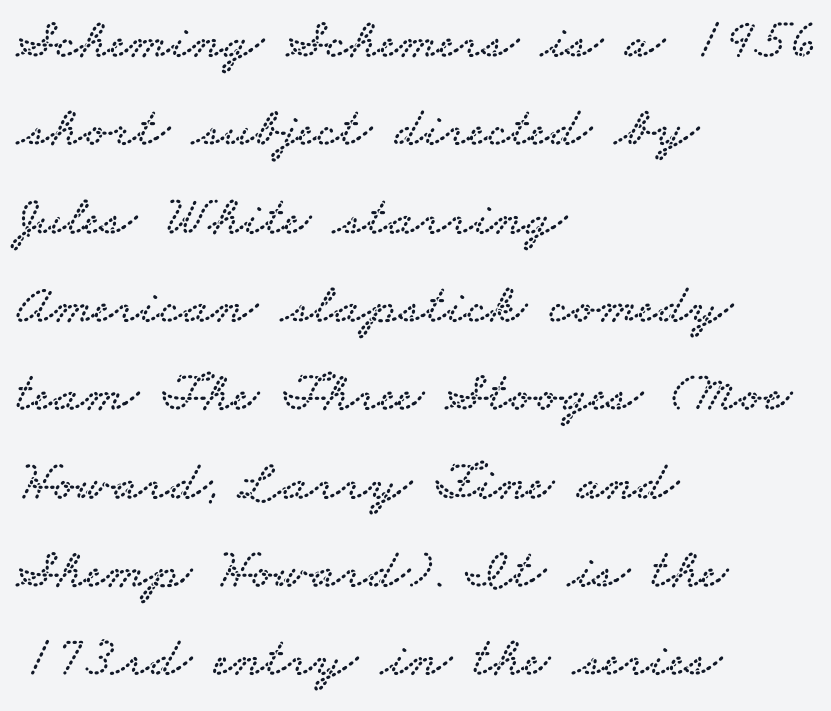
The rendering uses a moderate line-height, typical for paragraphs. A typesetter would call this zero additional tracking. Rule under the text: the space is simply empty. Each letter keeps its own natural width here, so spacing adapts to shape.
